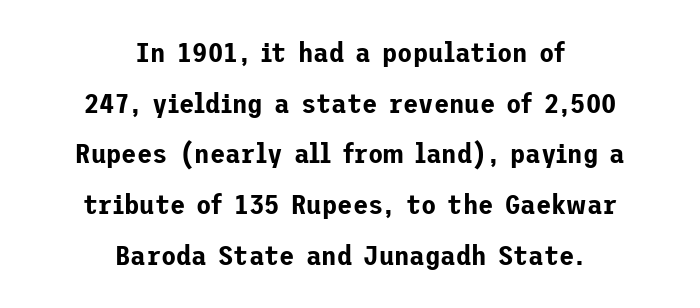
Letterform terminals end flat and unadorned throughout the passage. Teacher's note: observe the equal gaps on both sides — that is centered alignment. Posture: vertical. The specimen omits any rule beneath the text block's lines.
